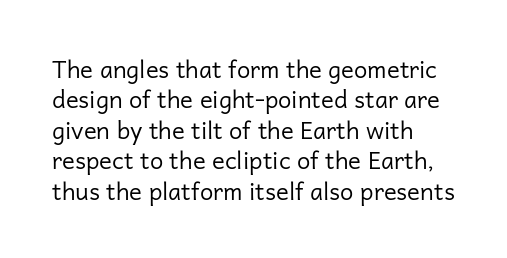
Q: Is the text bold? A: No.
Q: Is the text italic (slanted)? A: No, it is upright.
Q: Is the text underlined? A: No.
Q: How is the paragraph aligned? A: Left-aligned.
Q: Is the spacing between letters normal or unusually wide? A: Normal.
Q: Is the spacing between lines tight, normal or loose? A: Normal.
